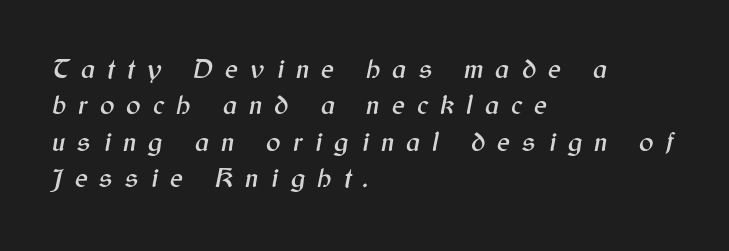
The image shows 27 px text type, italic (leaning right); set left-aligned, normal line spacing (1.35x), unusually wide letter spacing (+0.45 em), not underlined.
